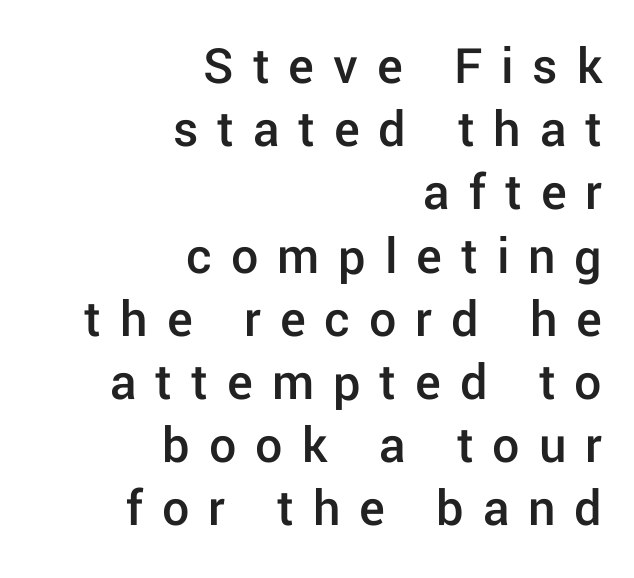
The image shows 54 px semibold sans-serif type, upright; set right-aligned, line spacing 1.17x, unusually wide letter spacing (+0.35 em), not underlined; low stroke contrast and a medium x-height.
